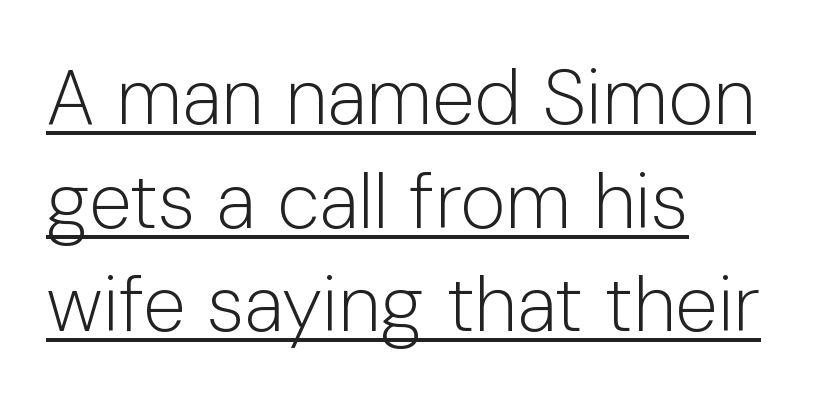
Q: Is the text bold? A: No.
Q: Is the text italic (slanted)? A: No, it is upright.
Q: Is the typeface a serif or a sans-serif typeface? A: Sans-serif.
Q: Is the text underlined? A: Yes.
Q: How is the paragraph aligned? A: Left-aligned.
Q: Is the spacing between letters normal or unusually wide? A: Normal.
Q: Is the spacing between lines tight, normal or loose? A: Normal.
Q: Width (condensed, normal, or wide)? A: Normal.
Q: Stroke contrast? A: Low.
Q: x-height? A: Medium.
Q: Monospaced? A: No.
